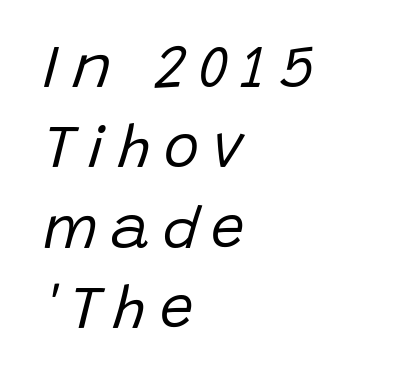
{"italic": "yes", "lean": "right", "slant_degrees": 15, "bold": "no", "weight": "regular", "width": "normal", "stroke_contrast": "low", "x_height": "large", "monospaced": "no", "underline": "no", "align": "left", "line_spacing": "normal", "line_spacing_ratio": 1.34, "letter_spacing": "wide", "letter_spacing_em": 0.21, "glyph_px": 60}
